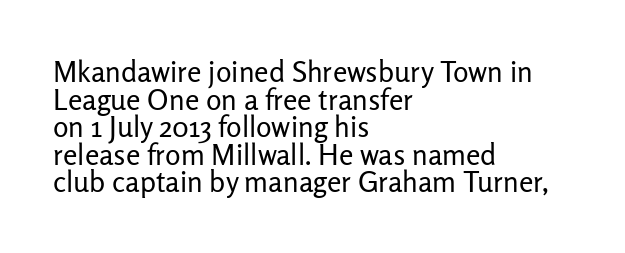
The image shows 29 px regular-weight sans-serif type, upright; set left-aligned, tight line spacing (0.95x), normal letter spacing, not underlined; low stroke contrast and a medium x-height.
